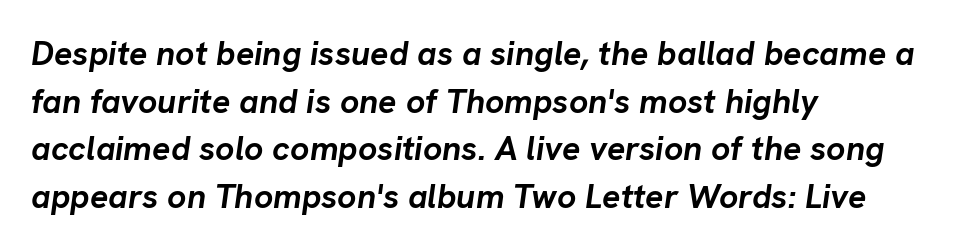
Q: Is the text bold? A: Yes.
Q: Is the text italic (slanted)? A: Yes, it leans right by about 8 degrees.
Q: Is the text underlined? A: No.
Q: How is the paragraph aligned? A: Left-aligned.
Q: Is the spacing between letters normal or unusually wide? A: Normal.
Q: Is the spacing between lines tight, normal or loose? A: Normal.
Q: Width (condensed, normal, or wide)? A: Normal.
Q: Stroke contrast? A: Low.
Q: x-height? A: Medium.
Q: Monospaced? A: No.
